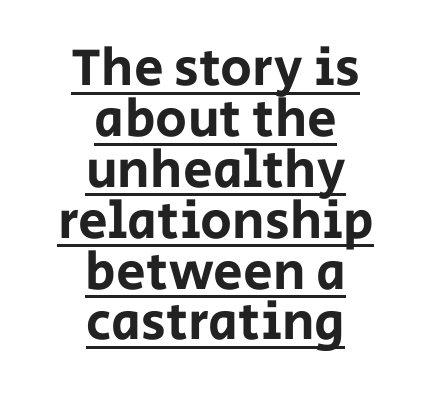
Honestly, the letter spacing is just normal — you wouldn't notice it. Posture: straight, roman, zero tilt. Neither beginnings nor endings align; midpoints do. You can tell from the bare stems that sans-serif type was used. Does the leading feel generous? Not at all — it's pinched. Each letter keeps its own natural width here, so spacing adapts to shape.
